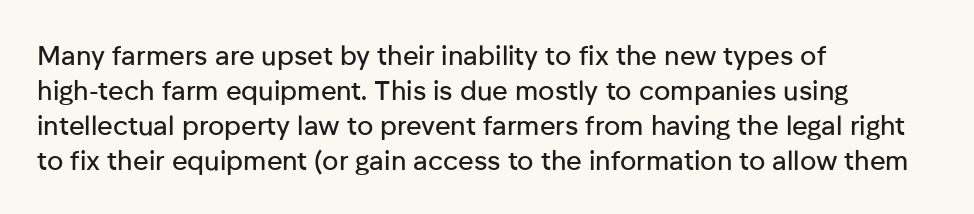
Q: Is the text italic (slanted)? A: No, it is upright.
Q: Is the text underlined? A: No.
Q: How is the paragraph aligned? A: Left-aligned.
Q: Is the spacing between letters normal or unusually wide? A: Normal.
Q: Is the spacing between lines tight, normal or loose? A: Normal.
